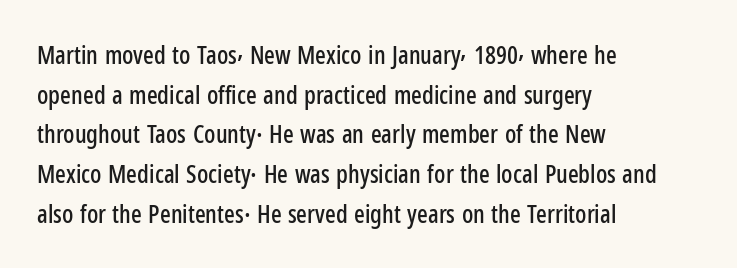
{"italic": "no", "underline": "no", "align": "left", "line_spacing": "normal", "line_spacing_ratio": 1.59, "letter_spacing": "normal", "letter_spacing_em": 0.0, "glyph_px": 25}
